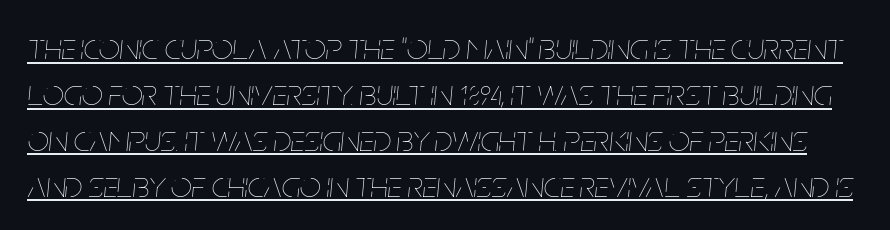
Q: Is the text bold? A: No.
Q: Is the text italic (slanted)? A: Yes, it leans right by about 5 degrees.
Q: Is the text underlined? A: Yes.
Q: Is the spacing between letters normal or unusually wide? A: Normal.
Q: Width (condensed, normal, or wide)? A: Condensed.
Q: Stroke contrast? A: Low.
Q: x-height? A: Large.
Q: Monospaced? A: No.
